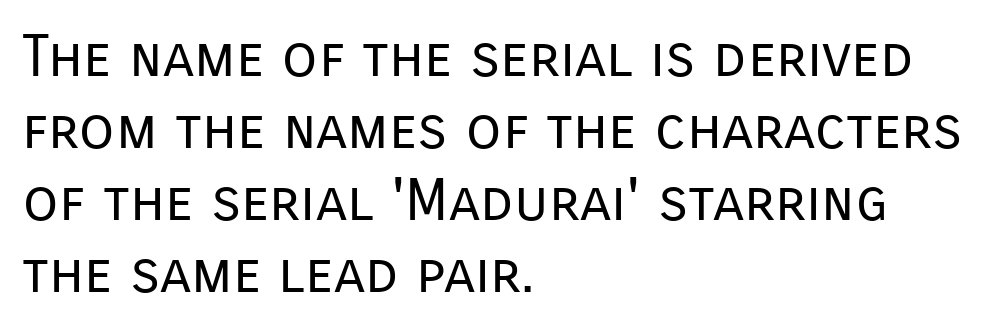
{"serif": "no", "italic": "no", "bold": "no", "weight": "regular", "width": "normal", "stroke_contrast": "low", "x_height": "medium", "monospaced": "no", "underline": "no", "align": "left", "line_spacing_ratio": 1.24, "letter_spacing": "normal", "letter_spacing_em": 0.0, "glyph_px": 58}
